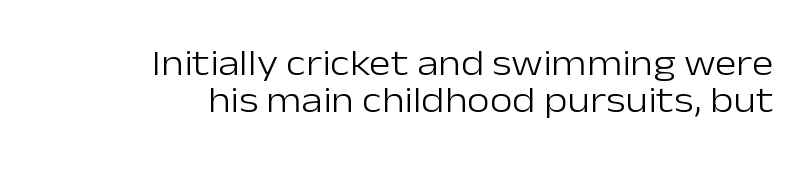
The characters display no serif detailing; their extremities are plain. Baseline-to-baseline distance is barely more than the letter height. Reading down the block, your eye finds every line finishing at a fixed right position. Between one letter and the next there's only the usual sliver of space.
